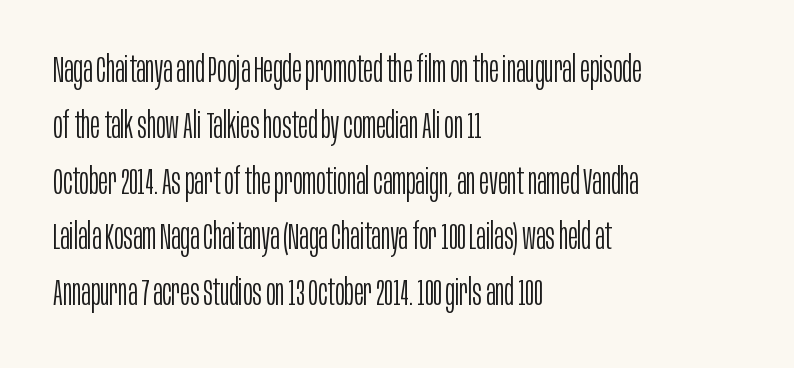
The image shows 36 px light, condensed sans-serif type, upright; set left-aligned, normal line spacing (1.55x), normal letter spacing, not underlined; low stroke contrast and a large x-height.
